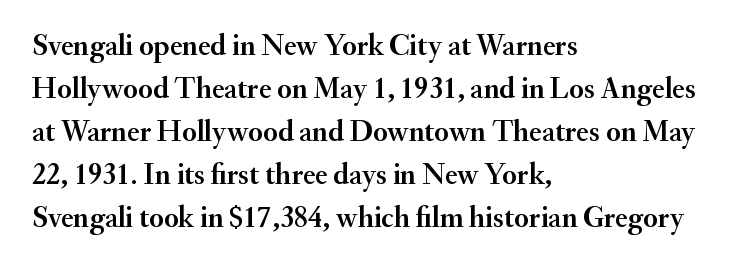
These lines keep a tight, regular rhythm from letter to letter. The ragged edge is on the right, which tells us the setting is flush left. The space directly below the letters is spotless. The vertical gap from one line to the next is medium.
